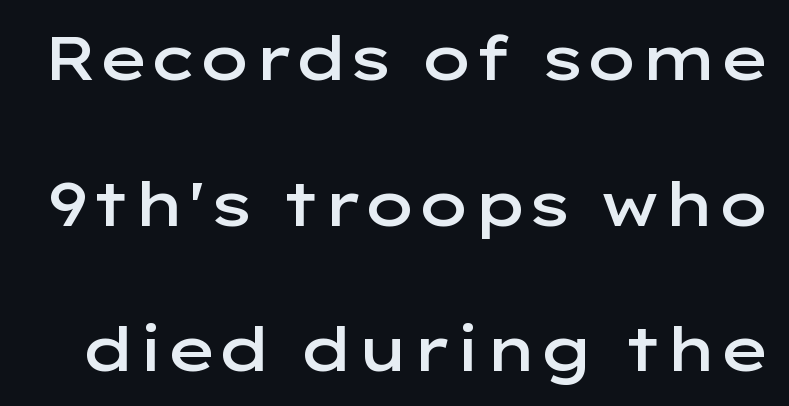
The line texture is even and compact thanks to regular tracking. You could not count columns in this text — the font is proportionally spaced. Do the letters lean? They stand straight. Reading down the column, the eye jumps a long way to each next line. You can tell from the bare stems that sans-serif type was used.
